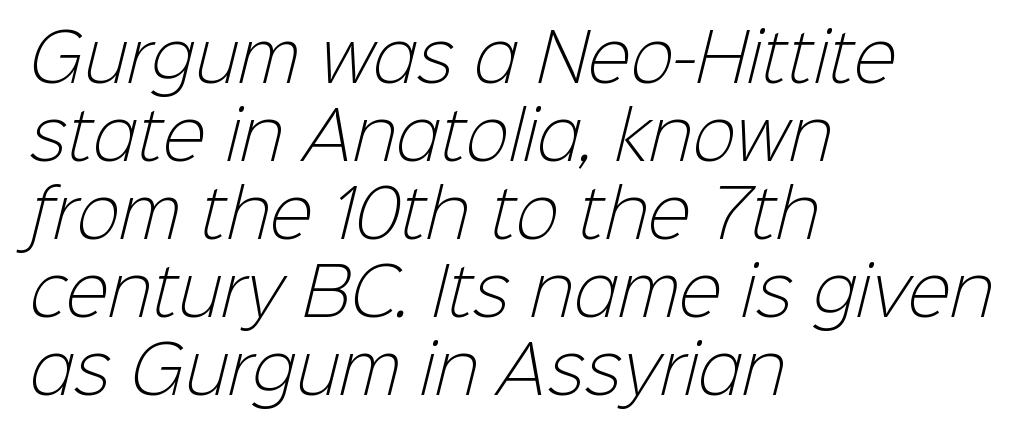
Q: Is the text bold? A: No.
Q: Is the typeface a serif or a sans-serif typeface? A: Sans-serif.
Q: Is the text underlined? A: No.
Q: How is the paragraph aligned? A: Left-aligned.
Q: Is the spacing between letters normal or unusually wide? A: Normal.
Q: Width (condensed, normal, or wide)? A: Normal.
Q: Stroke contrast? A: Low.
Q: x-height? A: Medium.
Q: Monospaced? A: No.
